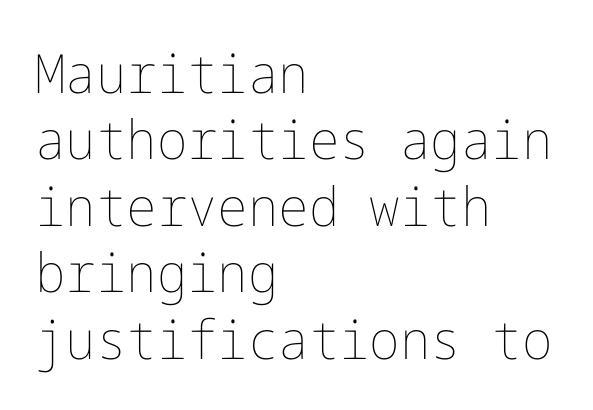
Q: Is the text bold? A: No.
Q: Is the text italic (slanted)? A: No, it is upright.
Q: Is the text underlined? A: No.
Q: How is the paragraph aligned? A: Left-aligned.
Q: Is the spacing between letters normal or unusually wide? A: Normal.
Q: Width (condensed, normal, or wide)? A: Normal.
Q: Stroke contrast? A: Low.
Q: x-height? A: Medium.
